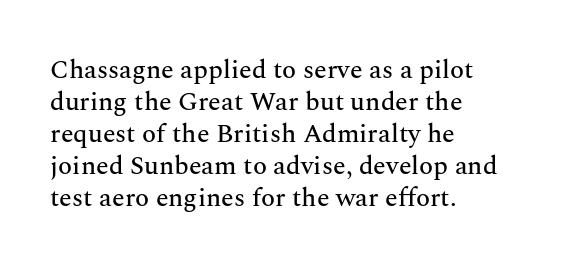
The image shows 26 px text type, upright; set left-aligned, line spacing 1.23x, normal letter spacing, not underlined.
